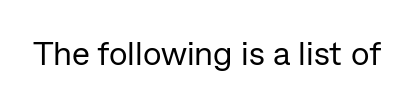
The rendering keeps characters at their native spacing. Serif or sans? Sans — the stroke terminals are bare. Heaviness? Minimal to ordinary, like unemphasized prose. This sample uses an upright cut, with every glyph sitting square on the baseline. Proportional: the letters do not fall into vertical columns. Glance below the letters and you will spot only blank space.
